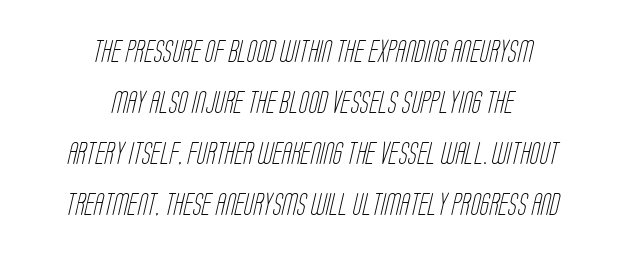
Q: Is the text bold? A: No.
Q: Is the text underlined? A: No.
Q: How is the paragraph aligned? A: Centered.
Q: Is the spacing between letters normal or unusually wide? A: Normal.
Q: Is the spacing between lines tight, normal or loose? A: Loose.
